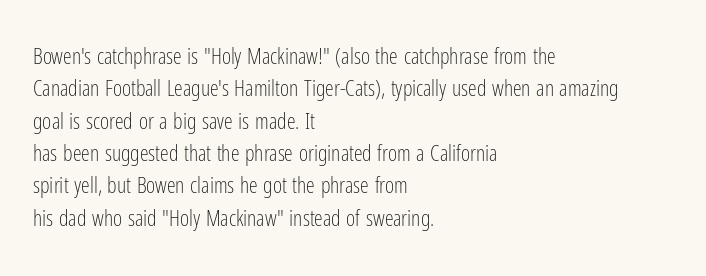
{"italic": "no", "bold": "no", "underline": "no", "align": "left", "line_spacing": "normal", "line_spacing_ratio": 1.47, "letter_spacing": "normal", "letter_spacing_em": 0.0, "glyph_px": 22}
